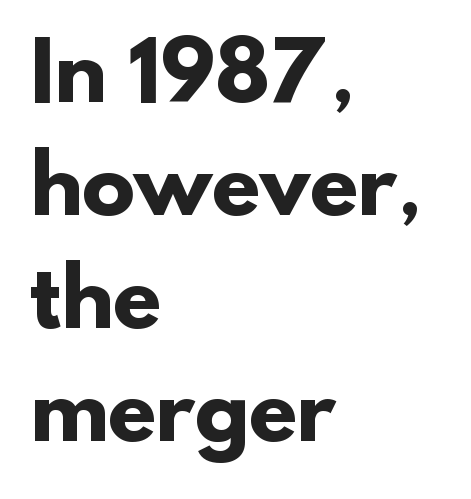
The image shows 79 px heavy sans-serif type; set left-aligned, normal line spacing (1.43x), normal letter spacing, not underlined; low stroke contrast and a small x-height.
